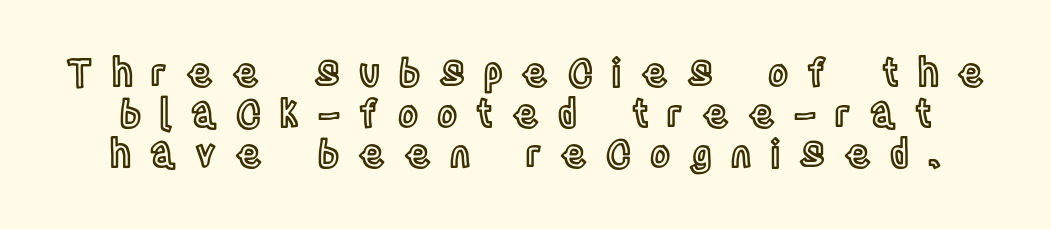
The image shows 38 px condensed type, upright; set tight line spacing (1.07x), unusually wide letter spacing (+0.5 em), not underlined; a large x-height.
